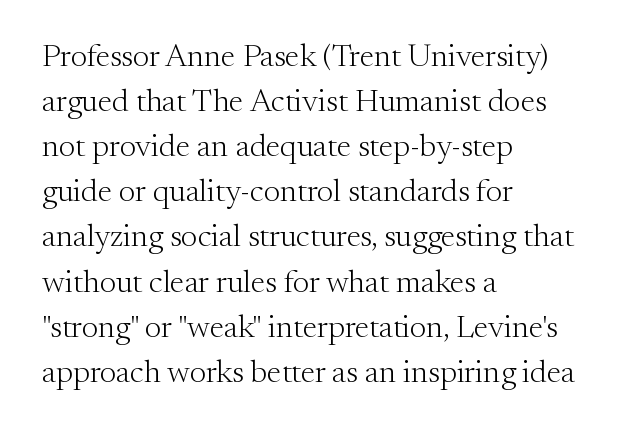
To sum up the face: it has serifs. Line starts are locked; line ends wander. Note the varied advance widths — an 'i' is clearly narrower than an 'm'. The rows are spaced the way most documents space them. Underline: absent.
